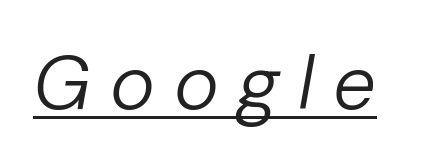
Q: Is the text bold? A: No.
Q: Is the text italic (slanted)? A: Yes, it leans right by about 10 degrees.
Q: Is the text underlined? A: Yes.
Q: Is the spacing between letters normal or unusually wide? A: Unusually wide.
Q: Width (condensed, normal, or wide)? A: Normal.
Q: Stroke contrast? A: Low.
Q: x-height? A: Medium.
Q: Monospaced? A: No.
